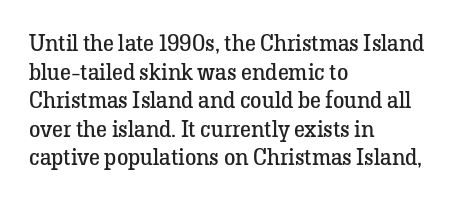
Beneath every word, the page is bare. On a weight scale, this lands at 450 or below. Look at the tracking — it's just the regular setting, nothing added. The typesetter chose a ragged-right arrangement here. Upright lettering throughout.
